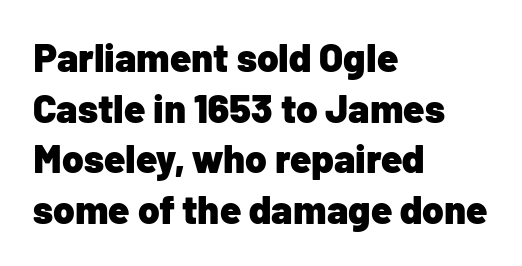
{"serif": "no", "italic": "no", "bold": "yes", "weight": "heavy", "width": "normal", "stroke_contrast": "low", "x_height": "medium", "monospaced": "no", "underline": "no", "align": "left", "line_spacing": "normal", "line_spacing_ratio": 1.3, "letter_spacing": "normal", "letter_spacing_em": 0.0, "glyph_px": 39}
